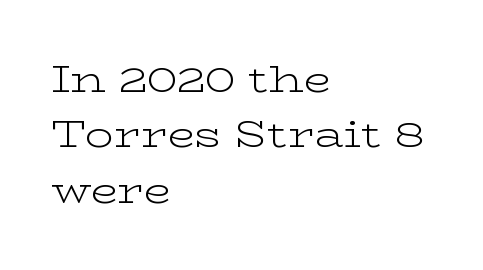
{"serif": "yes", "italic": "no", "bold": "no", "weight": "light", "width": "wide", "stroke_contrast": "low", "x_height": "medium", "monospaced": "no", "underline": "no", "align": "left", "line_spacing": "normal", "line_spacing_ratio": 1.54, "letter_spacing": "normal", "letter_spacing_em": 0.0, "glyph_px": 36}
